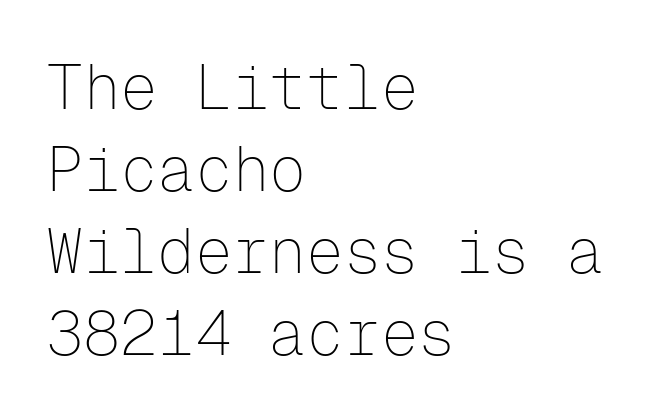
Q: Is the text bold? A: No.
Q: Is the text italic (slanted)? A: No, it is upright.
Q: Is the typeface a serif or a sans-serif typeface? A: Sans-serif.
Q: Is the text underlined? A: No.
Q: How is the paragraph aligned? A: Left-aligned.
Q: Is the spacing between letters normal or unusually wide? A: Normal.
Q: Is the spacing between lines tight, normal or loose? A: Normal.
Q: Width (condensed, normal, or wide)? A: Normal.
Q: Stroke contrast? A: Low.
Q: x-height? A: Medium.
Q: Monospaced? A: Yes.
